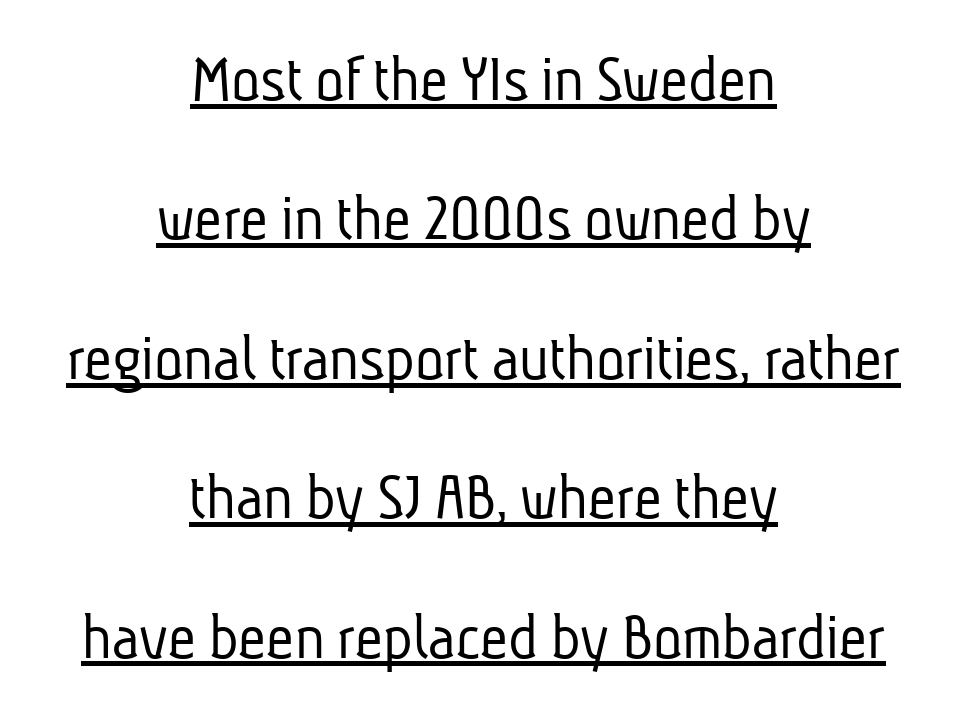
The sample's only ornament is a line tracing under the words. Summary of weight: not heavy and not bold. No extra tracking has been applied to these lines. The font family rendered here belongs to the sans-serif group. Do the characters align in a grid? No, the font is proportional. The paragraph has two soft edges and a firm central axis.
